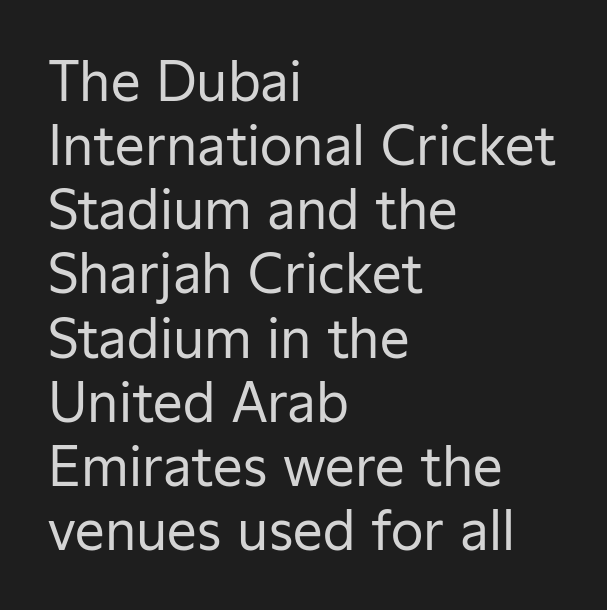
Q: Is the text bold? A: No.
Q: Is the text italic (slanted)? A: No, it is upright.
Q: Is the typeface a serif or a sans-serif typeface? A: Sans-serif.
Q: Is the text underlined? A: No.
Q: How is the paragraph aligned? A: Left-aligned.
Q: Is the spacing between letters normal or unusually wide? A: Normal.
Q: Width (condensed, normal, or wide)? A: Normal.
Q: Stroke contrast? A: Low.
Q: x-height? A: Medium.
Q: Monospaced? A: No.
